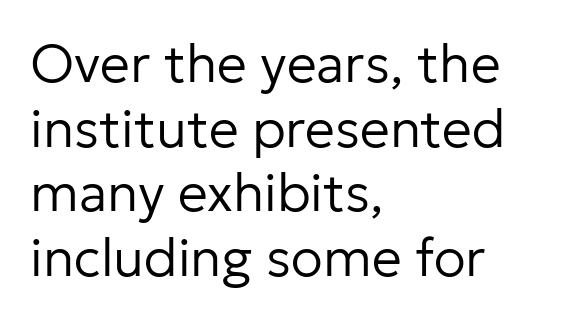
Ordinary non-slanted type is in use. The text was rendered using a sans face with plain stroke endings. The words here are not underlined. Caption: standard tracking, unaltered.
